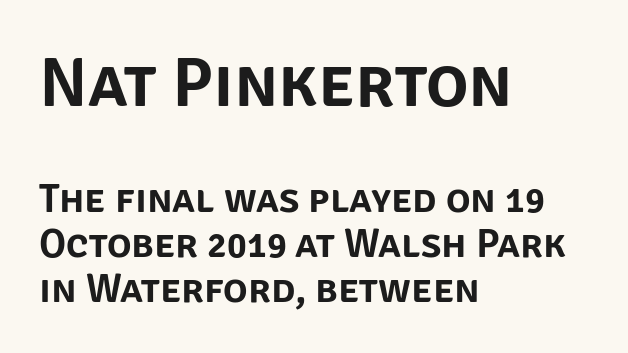
{"serif": "no", "italic": "no", "width": "normal", "stroke_contrast": "low", "x_height": "large", "monospaced": "no", "underline": "no", "align": "left", "line_spacing": "tight", "line_spacing_ratio": 1.09, "letter_spacing": "normal", "letter_spacing_em": 0.0, "larger_block": "first", "size_ratio": 1.73, "glyph_px": 71}
